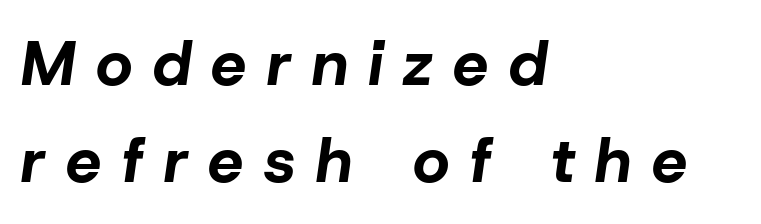
The tracking jumps out immediately: characters are airy and widely separated. This sample has the flowing, uneven cadence of proportional lettering. Horizontally, the lines are justified to the leading edge only. Slanted lettering throughout.
